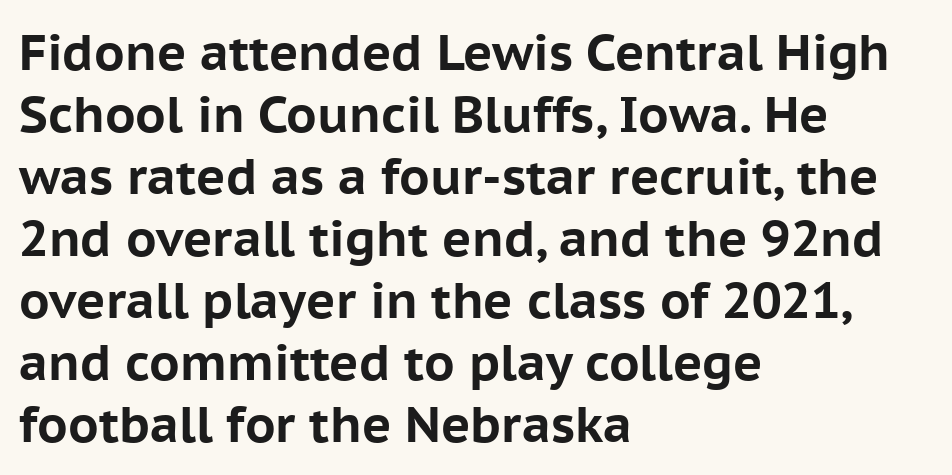
Q: Is the text bold? A: Yes.
Q: Is the text italic (slanted)? A: No, it is upright.
Q: Is the typeface a serif or a sans-serif typeface? A: Sans-serif.
Q: Is the text underlined? A: No.
Q: How is the paragraph aligned? A: Left-aligned.
Q: Is the spacing between letters normal or unusually wide? A: Normal.
Q: Width (condensed, normal, or wide)? A: Normal.
Q: Stroke contrast? A: Low.
Q: x-height? A: Medium.
Q: Monospaced? A: No.
